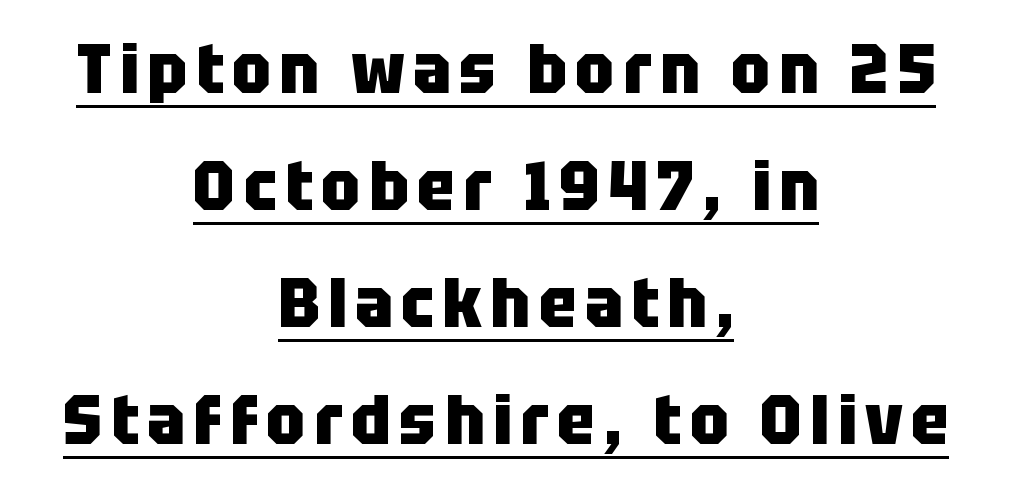
Q: Is the text bold? A: Yes.
Q: Is the text italic (slanted)? A: No, it is upright.
Q: Is the typeface a serif or a sans-serif typeface? A: Sans-serif.
Q: Is the text underlined? A: Yes.
Q: How is the paragraph aligned? A: Centered.
Q: Is the spacing between lines tight, normal or loose? A: Normal.
Q: Width (condensed, normal, or wide)? A: Condensed.
Q: Stroke contrast? A: Low.
Q: x-height? A: Large.
Q: Monospaced? A: No.
